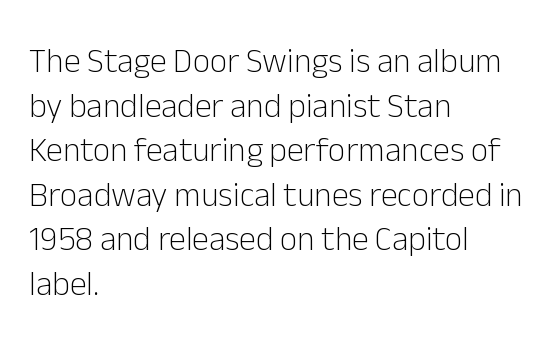
The image shows 34 px light sans-serif type, upright; set left-aligned, normal line spacing (1.31x), normal letter spacing, not underlined; low stroke contrast and a medium x-height.
